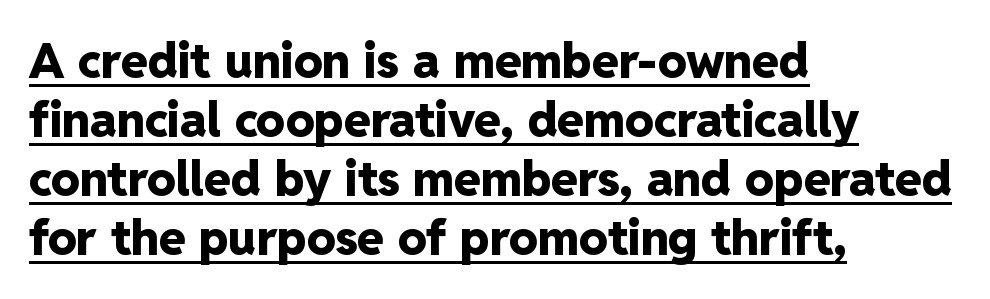
Unlike a traditional serif, this face leaves its strokes unadorned. Layout note: lines flush left. You can see a thin bar hugging the bottom of the glyphs. Note the varied advance widths — an 'i' is clearly narrower than an 'm'.
